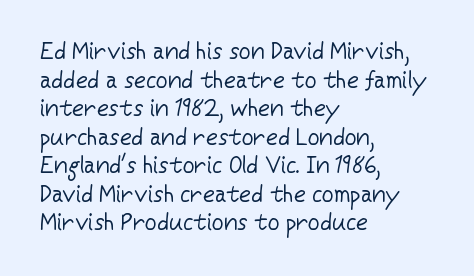
Beneath every word, the page is bare. On a weight scale, this lands at 450 or below. Look at the tracking — it's just the regular setting, nothing added. The typesetter chose a ragged-right arrangement here. Upright lettering throughout.
